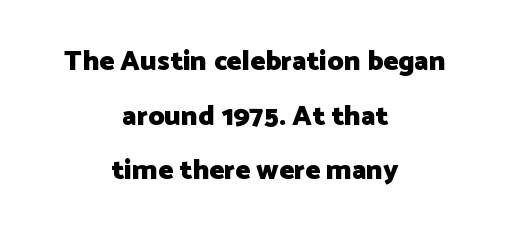
The image shows 28 px heavy sans-serif type, upright; set centered, loose line spacing (1.95x), normal letter spacing, not underlined; low stroke contrast and a medium x-height.
